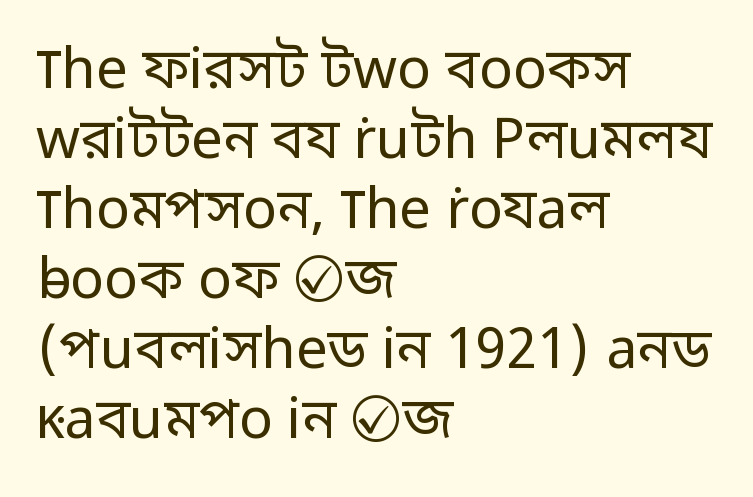
Q: Is the text bold? A: No.
Q: Is the text italic (slanted)? A: No, it is upright.
Q: Is the typeface a serif or a sans-serif typeface? A: Sans-serif.
Q: Is the text underlined? A: No.
Q: How is the paragraph aligned? A: Left-aligned.
Q: Is the spacing between letters normal or unusually wide? A: Normal.
Q: Is the spacing between lines tight, normal or loose? A: Normal.
Q: Width (condensed, normal, or wide)? A: Normal.
Q: Stroke contrast? A: Low.
Q: x-height? A: Medium.
Q: Monospaced? A: No.
